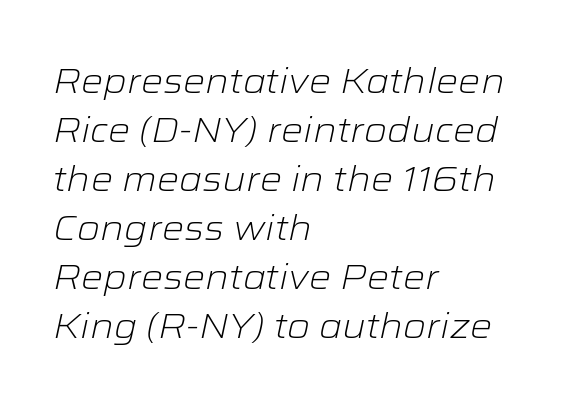
In terms of leading, this rendering sits right in the middle. The lines in this sample share a left origin and differ only in where they stop. Is the type heavy? It reads as light-to-regular instead. Does extra space separate the letters? No, they use regular spacing. Do the characters align in a grid? No, the font is proportional.
